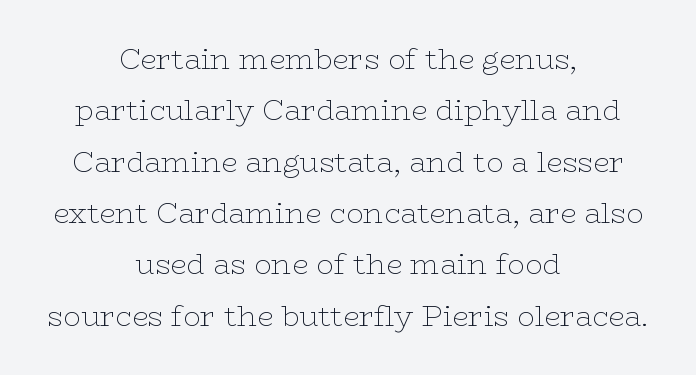
{"serif": "yes", "italic": "no", "bold": "no", "weight": "thin", "width": "wide", "stroke_contrast": "low", "x_height": "medium", "monospaced": "no", "underline": "no", "align": "center", "line_spacing_ratio": 1.77, "letter_spacing": "normal", "letter_spacing_em": 0.0, "glyph_px": 29}
